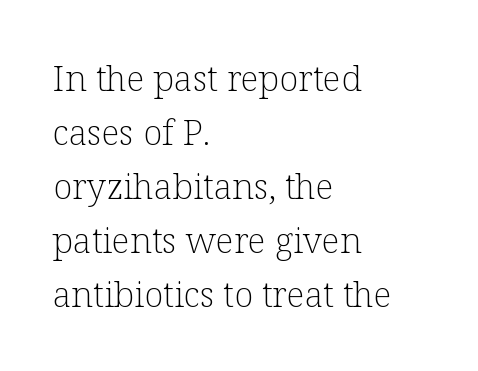
Q: Is the text bold? A: No.
Q: Is the text italic (slanted)? A: No, it is upright.
Q: Is the typeface a serif or a sans-serif typeface? A: Serif.
Q: Is the text underlined? A: No.
Q: How is the paragraph aligned? A: Left-aligned.
Q: Is the spacing between letters normal or unusually wide? A: Normal.
Q: Is the spacing between lines tight, normal or loose? A: Normal.
Q: Width (condensed, normal, or wide)? A: Normal.
Q: Stroke contrast? A: Low.
Q: x-height? A: Medium.
Q: Monospaced? A: No.
